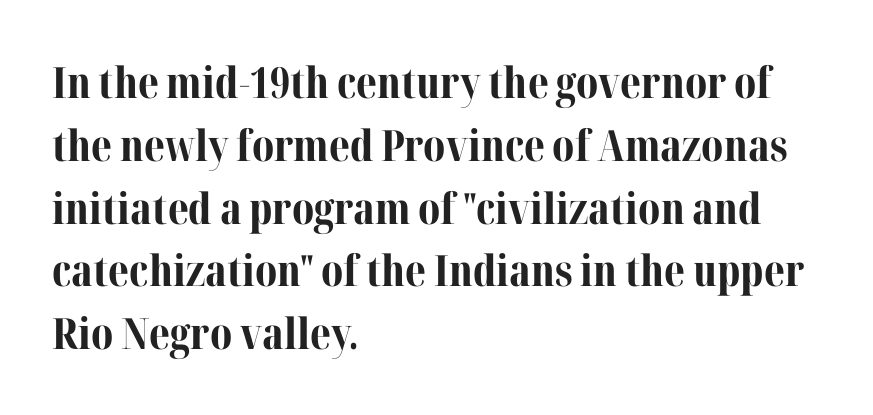
{"serif": "yes", "italic": "no", "bold": "yes", "weight": "bold", "width": "normal", "stroke_contrast": "medium", "x_height": "medium", "monospaced": "no", "underline": "no", "align": "left", "line_spacing": "normal", "line_spacing_ratio": 1.46, "letter_spacing": "normal", "letter_spacing_em": 0.0, "glyph_px": 43}
